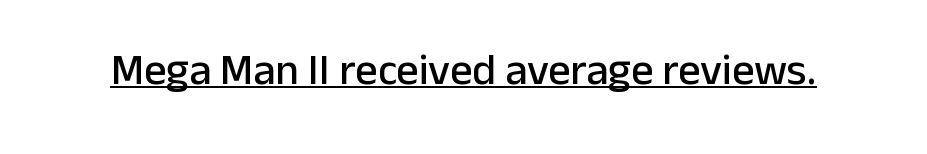
Proportional: the letters do not fall into vertical columns. The text was rendered using a sans face with plain stroke endings. Tall strokes in this sample are plumb rather than angled. Honestly, the letter spacing is just normal — you wouldn't notice it. The rendering uses the underline text-decoration.
